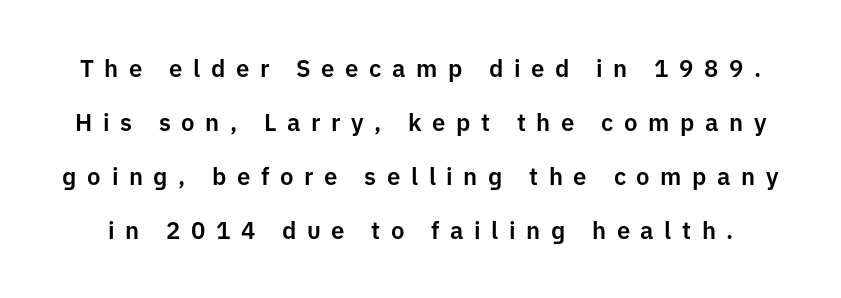
{"italic": "no", "underline": "no", "line_spacing": "loose", "line_spacing_ratio": 2.25, "letter_spacing": "wide", "letter_spacing_em": 0.44, "glyph_px": 24}
